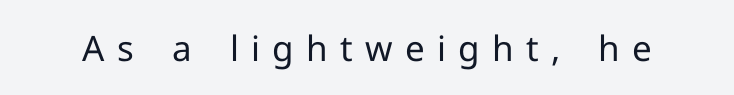
Note the varied advance widths — an 'i' is clearly narrower than an 'm'. The rendering shows plain stroke endings on the letterforms — a sans-serif design. The tracking jumps out immediately: characters are airy and widely separated. Italic: no, the glyphs are upright roman. Any mark beneath the type? The region is blank. The typesetting does not lean heavy: it is not bold.
